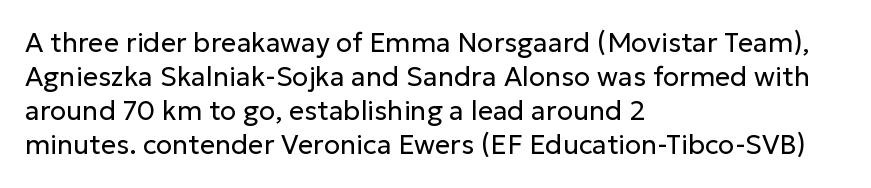
{"italic": "no", "bold": "no", "underline": "no", "align": "left", "line_spacing": "normal", "line_spacing_ratio": 1.26, "letter_spacing": "normal", "letter_spacing_em": 0.0, "glyph_px": 27}
